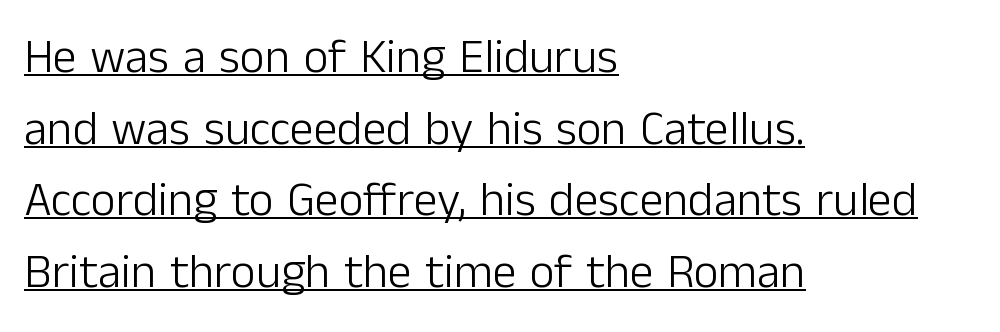
Letterform terminals end flat and unadorned throughout the passage. A typographer would call this underscored text. Students, observe: this is what conventionally led text looks like. When letters stand straight like this, we call the style roman or upright. Heaviness? Minimal to ordinary, like unemphasized prose. Tracking value appears to be zero — textbook default spacing.
